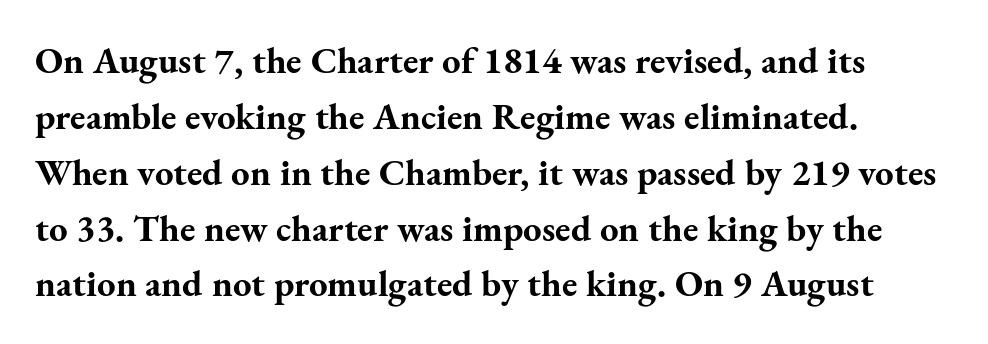
The image shows 37 px bold serif type, upright; set left-aligned, normal line spacing (1.51x), normal letter spacing, not underlined; medium stroke contrast and a small x-height.
